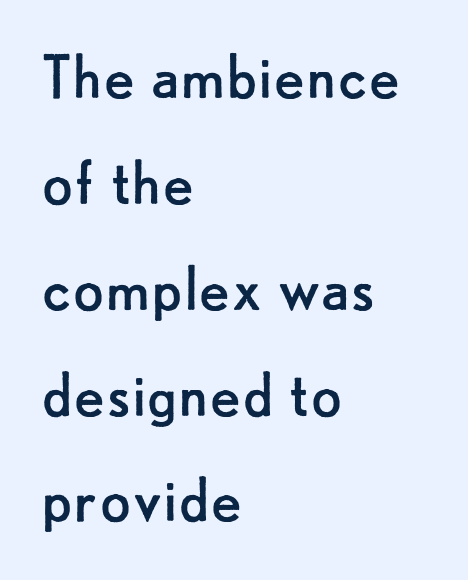
Does the copy run flush right? No — it runs flush left. Students, observe: this is what conventionally led text looks like. You can tell it's not italic because the verticals are truly vertical. The text was rendered using a sans face with plain stroke endings. On a weight scale, this lands at 450 or below.
